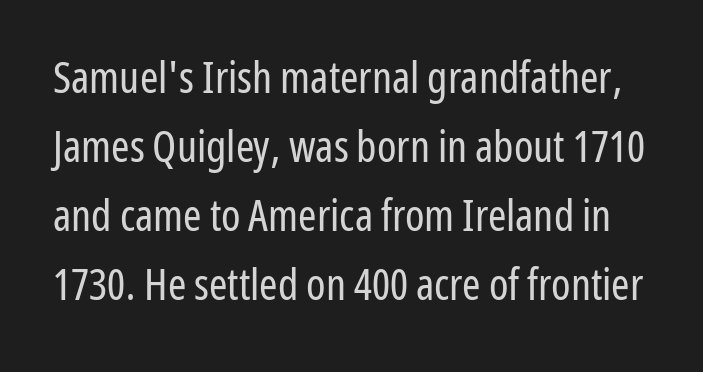
Evenly set lines give the paragraph a standard silhouette. Proportional: the letters do not fall into vertical columns. Words float on clear page, feet unadorned. The type family on display is of the sans-serif kind.
